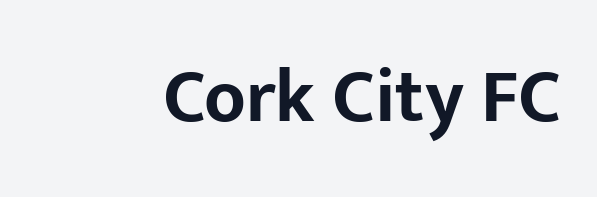
{"serif": "no", "italic": "no", "bold": "yes", "weight": "bold", "width": "normal", "stroke_contrast": "low", "x_height": "medium", "monospaced": "no", "underline": "no", "letter_spacing": "normal", "letter_spacing_em": 0.0, "glyph_px": 75}
